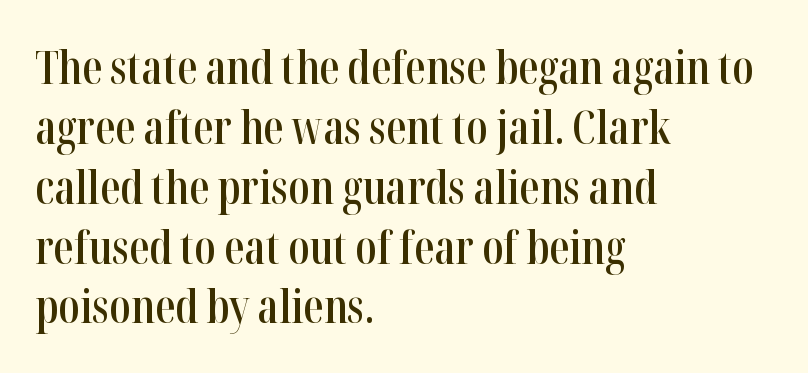
{"serif": "yes", "italic": "no", "bold": "semi", "weight": "semibold", "width": "condensed", "stroke_contrast": "high", "x_height": "medium", "monospaced": "no", "underline": "no", "align": "left", "line_spacing": "normal", "line_spacing_ratio": 1.33, "letter_spacing": "normal", "letter_spacing_em": 0.0, "glyph_px": 45}
